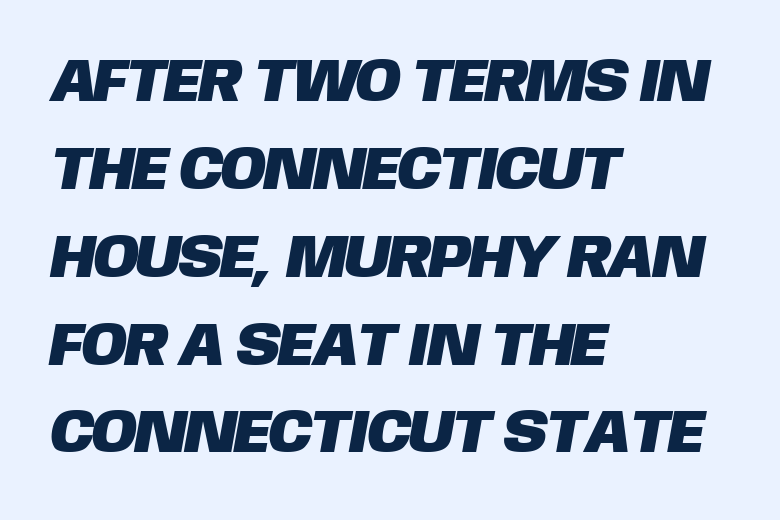
The image shows 61 px sans-serif type; set left-aligned, normal line spacing (1.44x), normal letter spacing, not underlined; low stroke contrast and a large x-height.
